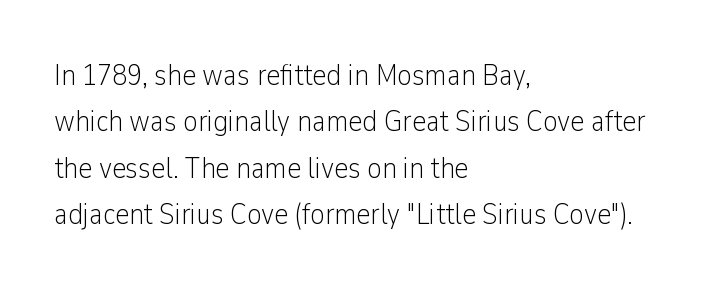
The image shows 30 px light, condensed sans-serif type, upright; set left-aligned, normal line spacing (1.55x), normal letter spacing, not underlined; low stroke contrast and a medium x-height.
